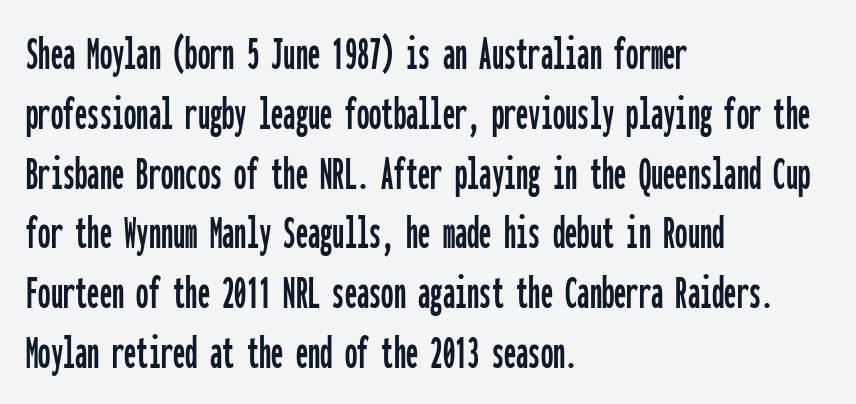
{"serif": "no", "italic": "no", "width": "condensed", "stroke_contrast": "low", "x_height": "medium", "monospaced": "yes", "underline": "no", "align": "left", "line_spacing_ratio": 1.22, "letter_spacing": "normal", "letter_spacing_em": 0.0, "glyph_px": 49}
